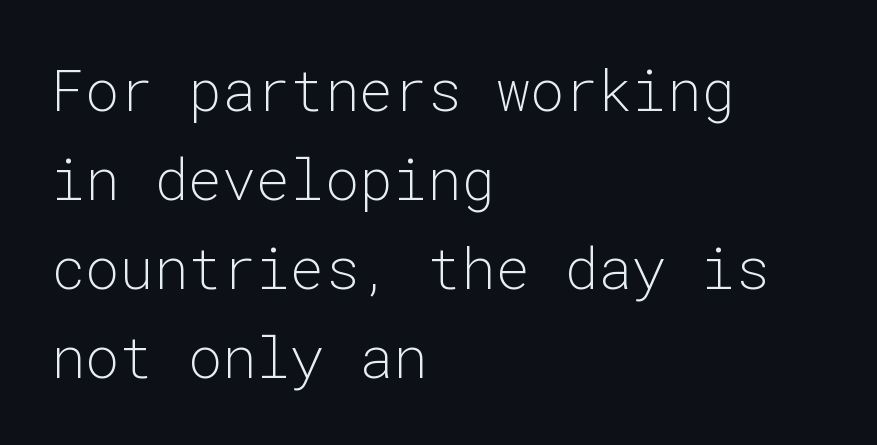
{"serif": "no", "italic": "no", "bold": "no", "weight": "light", "width": "normal", "stroke_contrast": "low", "x_height": "medium", "monospaced": "yes", "underline": "no", "align": "left", "line_spacing": "normal", "line_spacing_ratio": 1.56, "letter_spacing": "normal", "letter_spacing_em": 0.0, "glyph_px": 57}
